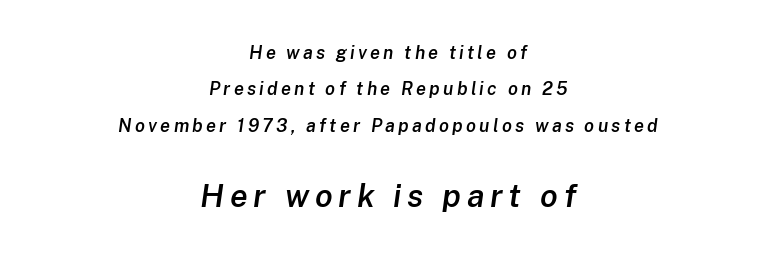
The image shows 32 px semibold type, italic (leaning right); set centered, loose line spacing (2.02x), not underlined; the second (bottom) block is 1.78x larger; low stroke contrast and a medium x-height.
